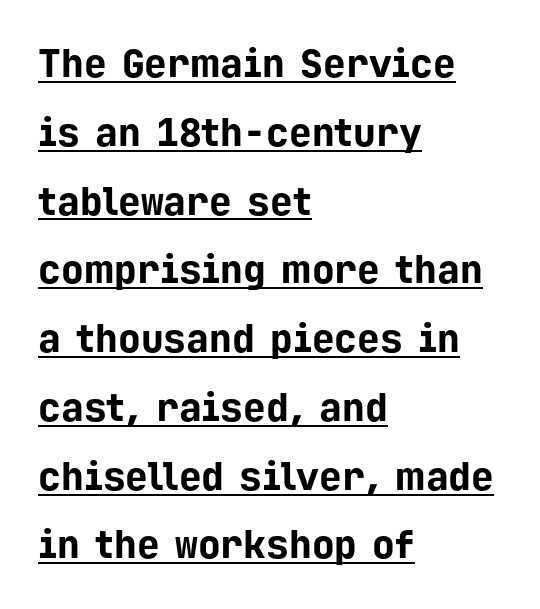
The image shows 38 px bold sans-serif type, upright, monospaced; set left-aligned, line spacing 1.81x, normal letter spacing, underlined; low stroke contrast and a medium x-height.
